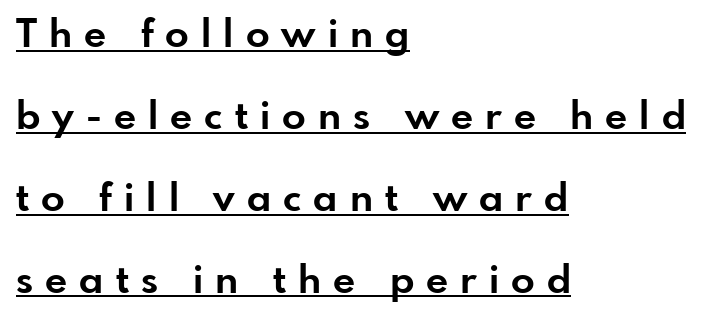
Q: Is the text bold? A: Yes.
Q: Is the text italic (slanted)? A: No, it is upright.
Q: Is the typeface a serif or a sans-serif typeface? A: Sans-serif.
Q: Is the text underlined? A: Yes.
Q: How is the paragraph aligned? A: Left-aligned.
Q: Is the spacing between letters normal or unusually wide? A: Unusually wide.
Q: Is the spacing between lines tight, normal or loose? A: Loose.
Q: Width (condensed, normal, or wide)? A: Normal.
Q: Stroke contrast? A: Low.
Q: x-height? A: Small.
Q: Monospaced? A: No.
